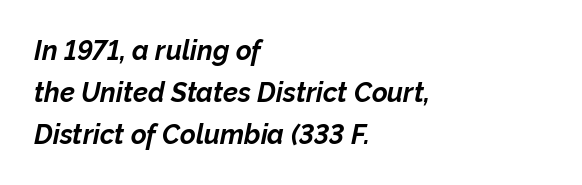
The image shows 27 px bold type, italic (leaning right); set left-aligned, normal line spacing (1.55x), normal letter spacing, not underlined.
